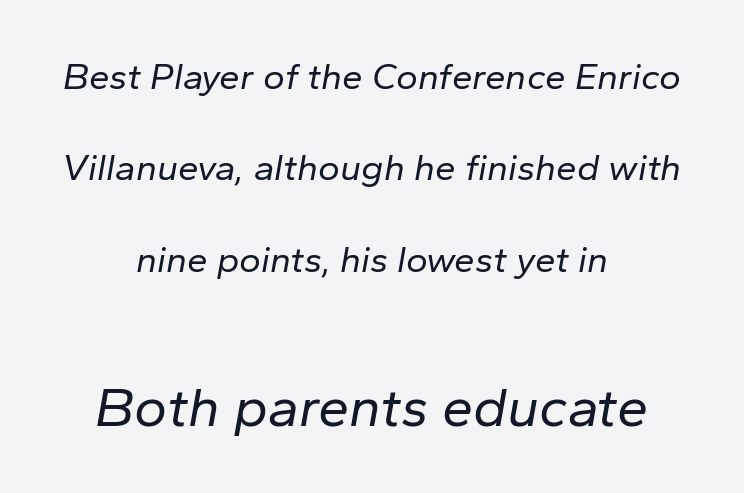
The image shows 56 px regular-weight type, italic (leaning right); set centered, loose line spacing (2.47x), normal letter spacing, not underlined; the second (bottom) block is 1.51x larger; low stroke contrast and a medium x-height.
